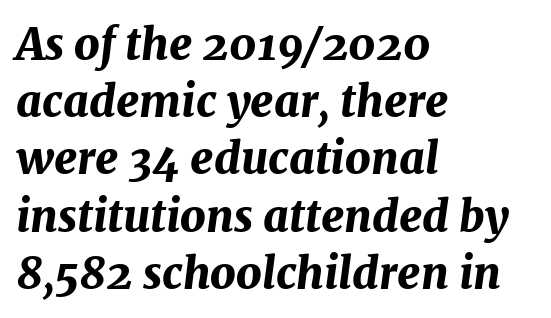
Q: Is the text bold? A: Yes.
Q: Is the text italic (slanted)? A: Yes, it leans right by about 7 degrees.
Q: Is the text underlined? A: No.
Q: How is the paragraph aligned? A: Left-aligned.
Q: Is the spacing between letters normal or unusually wide? A: Normal.
Q: Is the spacing between lines tight, normal or loose? A: Normal.
Q: Width (condensed, normal, or wide)? A: Normal.
Q: Stroke contrast? A: Medium.
Q: x-height? A: Medium.
Q: Monospaced? A: No.
